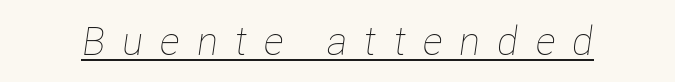
{"italic": "yes", "lean": "right", "slant_degrees": 8, "bold": "no", "weight": "thin", "width": "condensed", "stroke_contrast": "low", "x_height": "medium", "monospaced": "no", "underline": "yes", "letter_spacing": "wide", "letter_spacing_em": 0.42, "glyph_px": 40}
